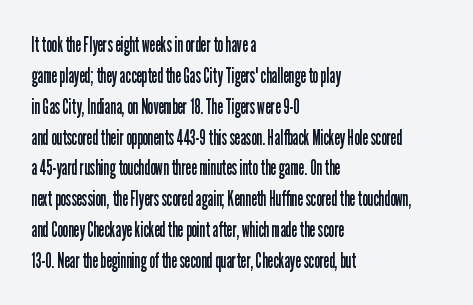
{"italic": "no", "bold": "no", "underline": "no", "align": "left", "line_spacing": "normal", "line_spacing_ratio": 1.47, "letter_spacing": "normal", "letter_spacing_em": 0.0, "glyph_px": 21}
